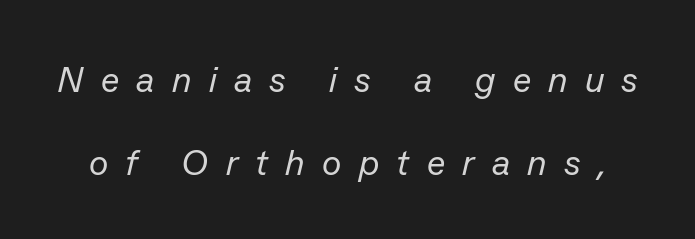
The face used here has a pronounced slope to its letters. Caption: face not bold, strokes unweighted. Is there much room between lines? Yes — plenty of vertical air separates them. Plain, unruled lines of type. Think of a printed novel: that variable character pitch is what you see here.
